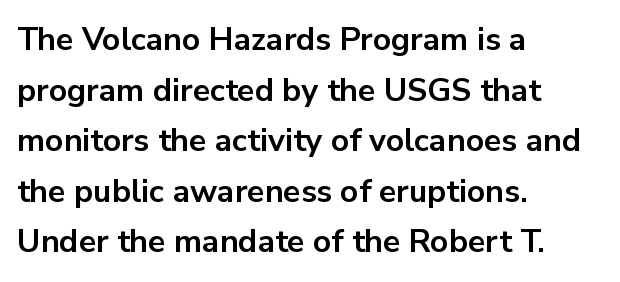
The image shows 32 px bold sans-serif type, upright; set left-aligned, normal line spacing (1.58x), normal letter spacing, not underlined; low stroke contrast and a medium x-height.
